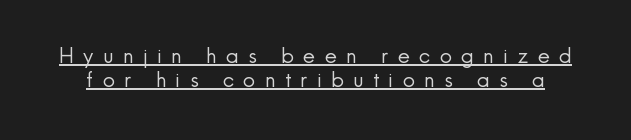
Q: Is the text bold? A: No.
Q: Is the text italic (slanted)? A: No, it is upright.
Q: Is the text underlined? A: Yes.
Q: Is the spacing between letters normal or unusually wide? A: Unusually wide.
Q: Is the spacing between lines tight, normal or loose? A: Tight.
